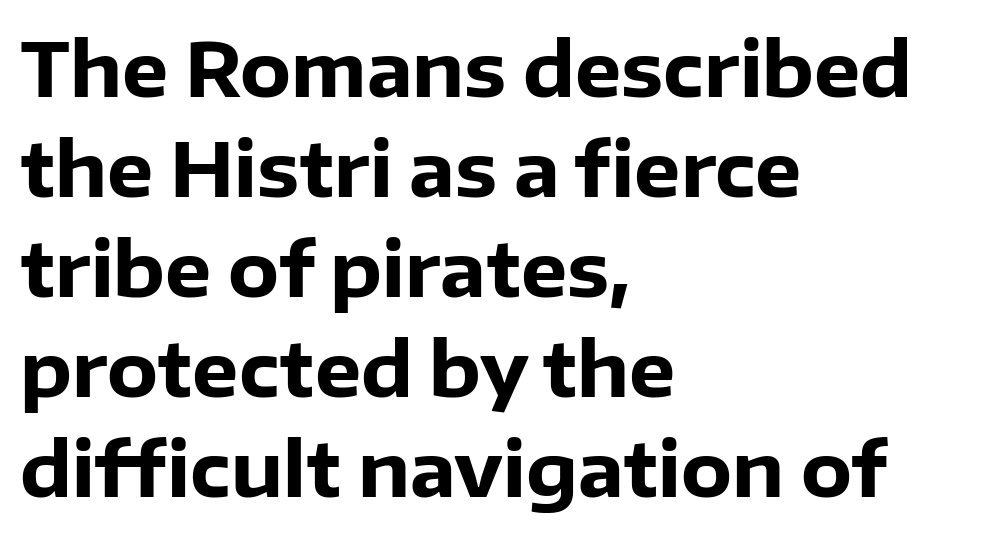
Rows of type keep a routine distance in the vertical direction. The ragged edge is on the right, which tells us the setting is flush left. The letters advance in unequal steps, a hallmark of proportional type. Check under the words: just untouched page. Unlike a traditional serif, this face leaves its strokes unadorned. The glyphs have the mass of a bold cut.
